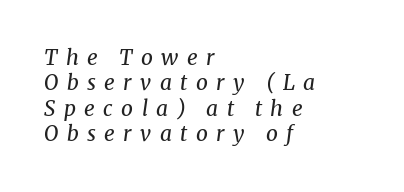
The image shows 21 px text type, italic (leaning right); set left-aligned, line spacing 1.21x, unusually wide letter spacing (+0.4 em), not underlined.
